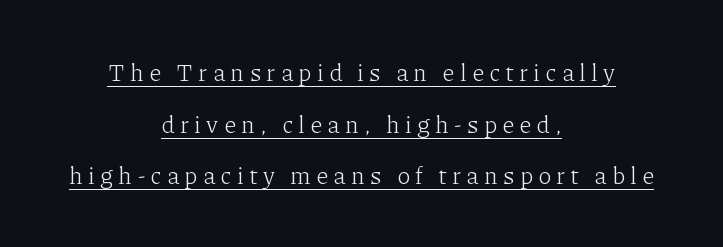
{"italic": "no", "bold": "no", "underline": "yes", "align": "center", "line_spacing": "loose", "line_spacing_ratio": 2.15, "letter_spacing": "wide", "letter_spacing_em": 0.22, "glyph_px": 24}
